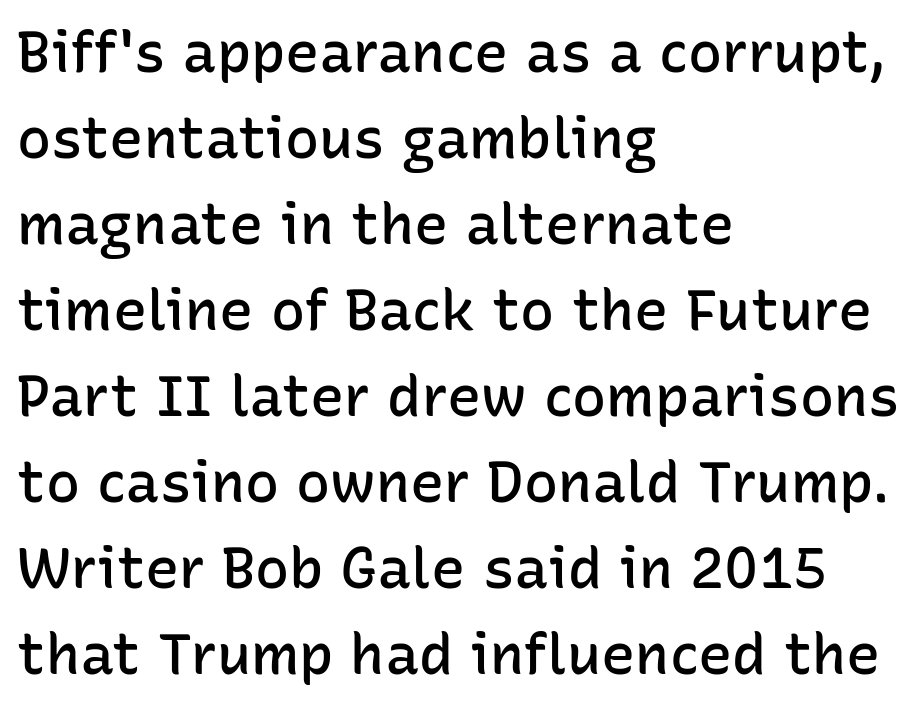
Q: Is the text bold? A: Semi-bold.
Q: Is the text italic (slanted)? A: No, it is upright.
Q: Is the typeface a serif or a sans-serif typeface? A: Sans-serif.
Q: Is the text underlined? A: No.
Q: How is the paragraph aligned? A: Left-aligned.
Q: Is the spacing between letters normal or unusually wide? A: Normal.
Q: Is the spacing between lines tight, normal or loose? A: Normal.
Q: Width (condensed, normal, or wide)? A: Normal.
Q: Stroke contrast? A: Low.
Q: x-height? A: Medium.
Q: Monospaced? A: No.
